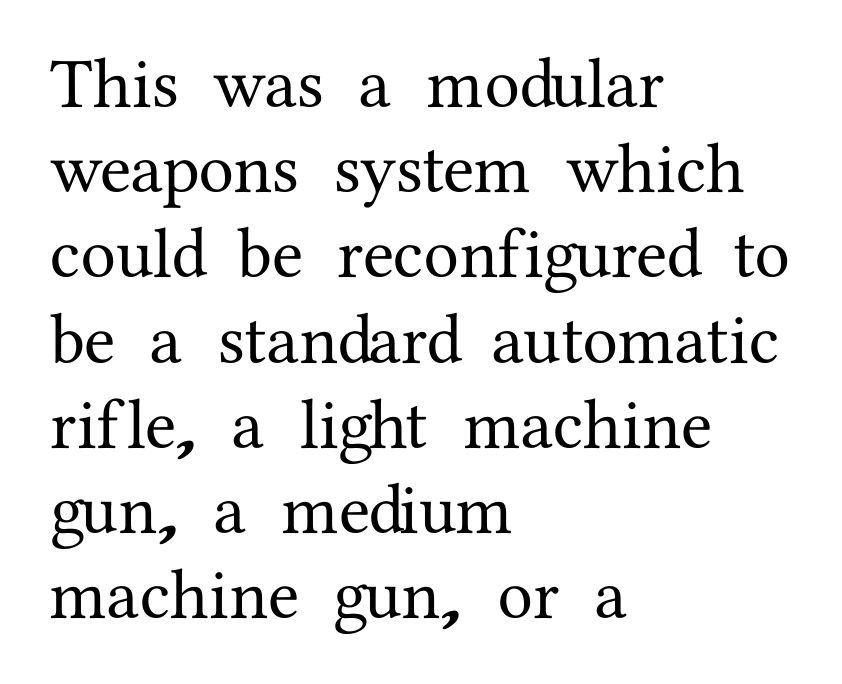
{"serif": "yes", "italic": "no", "width": "normal", "stroke_contrast": "medium", "x_height": "medium", "monospaced": "no", "underline": "no", "align": "left", "line_spacing_ratio": 1.2, "letter_spacing": "normal", "letter_spacing_em": 0.0, "glyph_px": 71}
